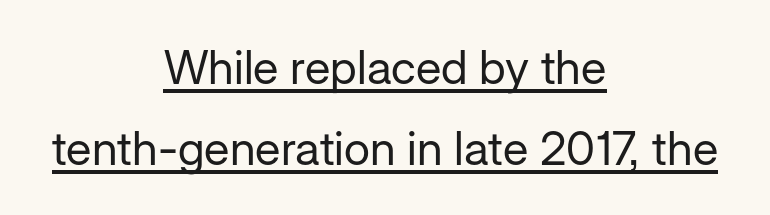
This is roman type, the default non-slanted kind. Each word holds together tightly as a unit, with standard inter-letter gaps. In CSS terms this would be text-align: center. You can see a thin bar hugging the bottom of the glyphs.
